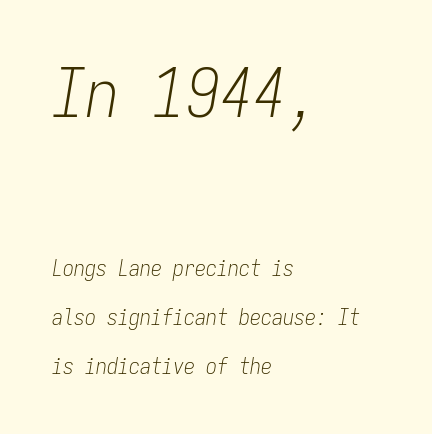
{"italic": "yes", "lean": "right", "slant_degrees": 9, "bold": "no", "weight": "light", "width": "condensed", "stroke_contrast": "low", "x_height": "medium", "monospaced": "yes", "underline": "no", "align": "left", "line_spacing": "loose", "line_spacing_ratio": 2.22, "letter_spacing": "normal", "letter_spacing_em": 0.0, "larger_block": "first", "size_ratio": 3.05, "glyph_px": 67}
